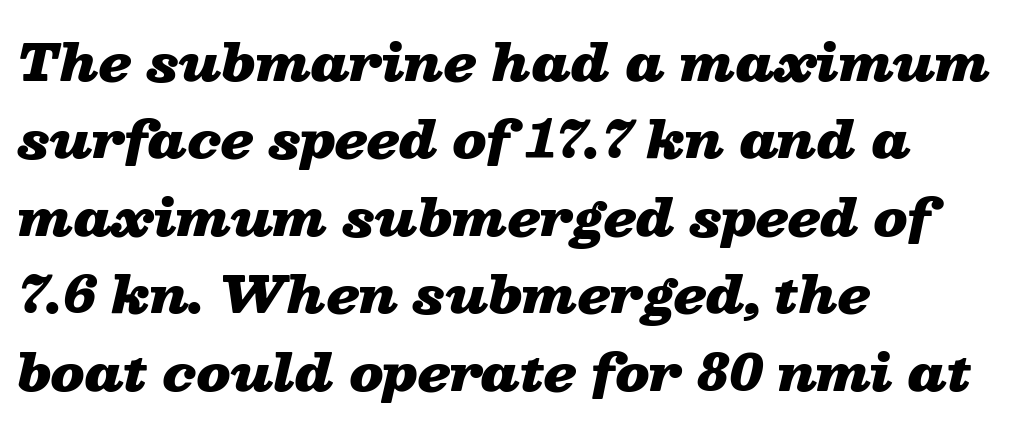
Each word holds together tightly as a unit, with standard inter-letter gaps. Typesetter's note: full bold, strokes at maximum text heaviness. Notice how the stems are inclined rather than vertical — that's the hallmark of italics. Words float on clear page, feet unadorned.
